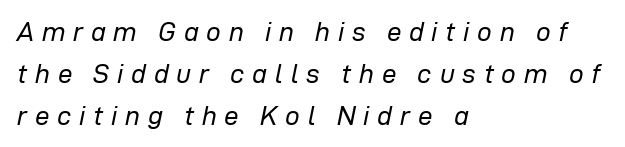
Has an underline been added? It has not. An italicized treatment has been applied to the whole sample. Is the letter spacing exaggerated? Yes — the characters are pushed far apart. Compared with a typical body face, this is equally light or lighter still. This block has exactly the height ordinary leading produces. In CSS terms this would be text-align: left.
